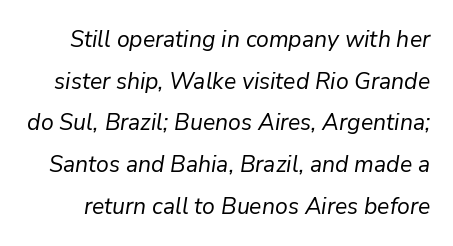
The image shows 23 px text type, italic (leaning right); set line spacing 1.81x, normal letter spacing, not underlined.
